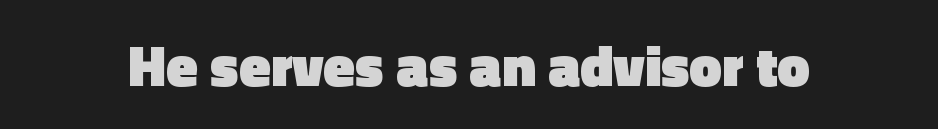
Q: Is the text bold? A: Yes.
Q: Is the text italic (slanted)? A: No, it is upright.
Q: Is the typeface a serif or a sans-serif typeface? A: Sans-serif.
Q: Is the text underlined? A: No.
Q: Is the spacing between letters normal or unusually wide? A: Normal.
Q: Width (condensed, normal, or wide)? A: Normal.
Q: x-height? A: Medium.
Q: Monospaced? A: No.
